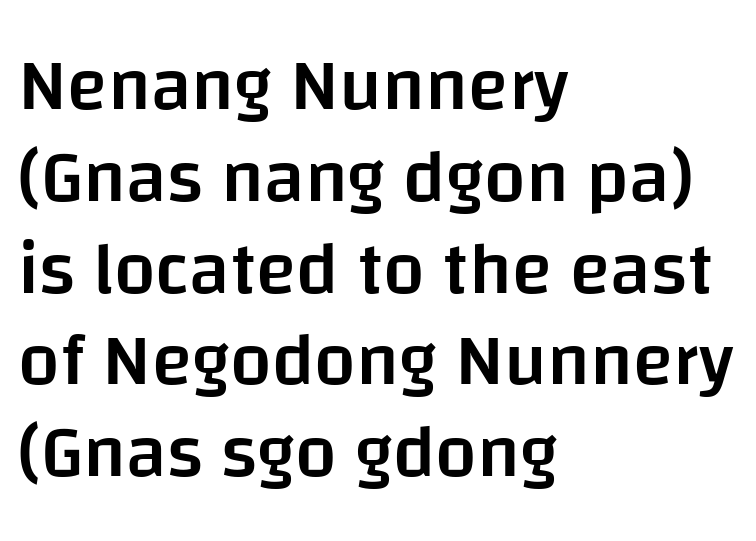
Q: Is the text bold? A: Semi-bold.
Q: Is the text italic (slanted)? A: No, it is upright.
Q: Is the typeface a serif or a sans-serif typeface? A: Sans-serif.
Q: Is the text underlined? A: No.
Q: How is the paragraph aligned? A: Left-aligned.
Q: Is the spacing between letters normal or unusually wide? A: Normal.
Q: Width (condensed, normal, or wide)? A: Normal.
Q: Stroke contrast? A: Low.
Q: x-height? A: Large.
Q: Monospaced? A: No.
